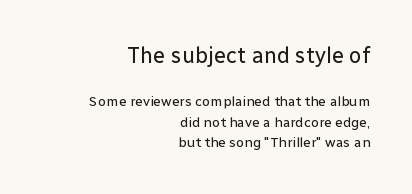
Glyph-to-glyph distance matches everyday printed text. Which chunk is bigger? The first one — the top block dwarfs the bottom. Type without underlining. Is the stroke heavy? The answer is a plain regular-or-lighter.
